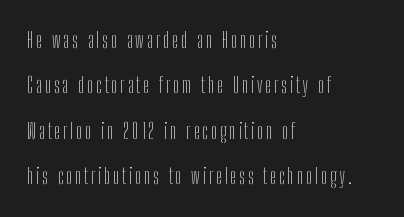
{"italic": "no", "bold": "no", "underline": "no", "align": "left", "line_spacing": "loose", "line_spacing_ratio": 2.16, "glyph_px": 21}
